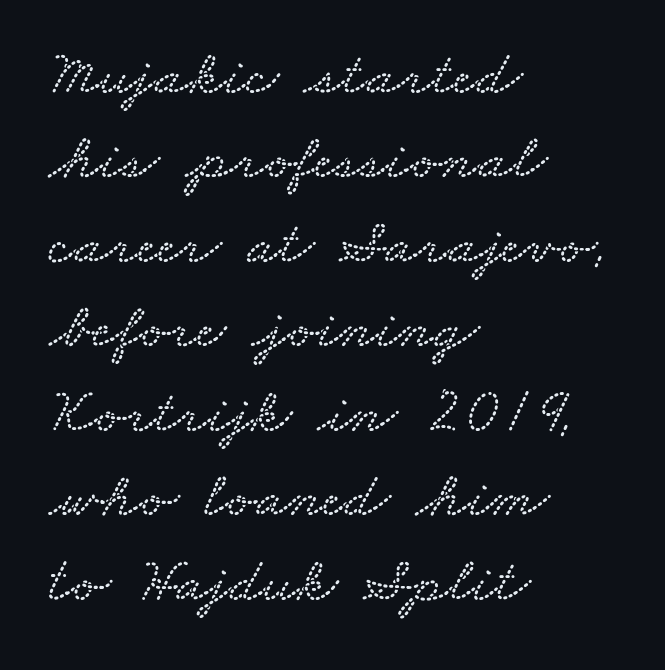
The image shows 64 px wide type; set left-aligned, normal line spacing (1.32x), normal letter spacing, not underlined; low stroke contrast and a small x-height.
